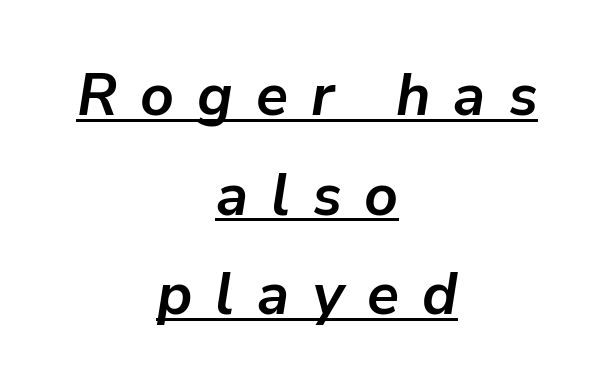
Q: Is the text bold? A: Yes.
Q: Is the text italic (slanted)? A: Yes, it leans right by about 9 degrees.
Q: Is the text underlined? A: Yes.
Q: How is the paragraph aligned? A: Centered.
Q: Is the spacing between letters normal or unusually wide? A: Unusually wide.
Q: Is the spacing between lines tight, normal or loose? A: Normal.
Q: Width (condensed, normal, or wide)? A: Normal.
Q: Stroke contrast? A: Low.
Q: x-height? A: Medium.
Q: Monospaced? A: No.
